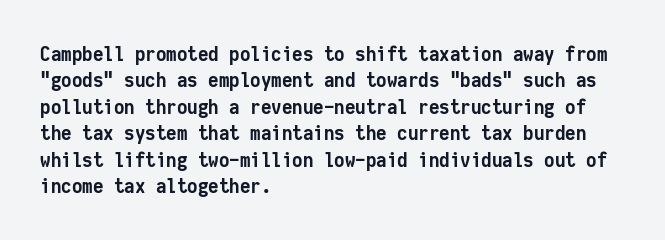
Q: Is the text bold? A: Yes.
Q: Is the text italic (slanted)? A: No, it is upright.
Q: Is the text underlined? A: No.
Q: How is the paragraph aligned? A: Left-aligned.
Q: Is the spacing between letters normal or unusually wide? A: Normal.
Q: Is the spacing between lines tight, normal or loose? A: Normal.
